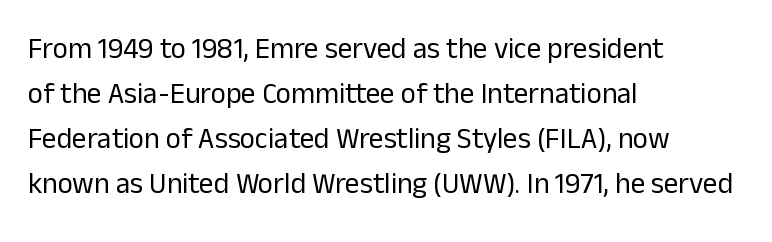
Q: Is the text bold? A: No.
Q: Is the text italic (slanted)? A: No, it is upright.
Q: Is the typeface a serif or a sans-serif typeface? A: Sans-serif.
Q: Is the text underlined? A: No.
Q: How is the paragraph aligned? A: Left-aligned.
Q: Is the spacing between letters normal or unusually wide? A: Normal.
Q: Is the spacing between lines tight, normal or loose? A: Normal.
Q: Width (condensed, normal, or wide)? A: Normal.
Q: Stroke contrast? A: Low.
Q: x-height? A: Medium.
Q: Monospaced? A: No.
